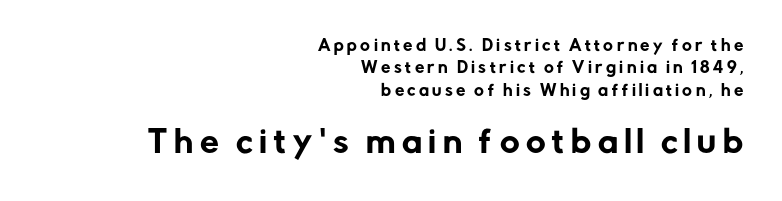
The rendering uses a moderate line-height, typical for paragraphs. The following chunk of copy outweighs the initial chunk in type size. The lines in this sample share a right terminus and differ only in where they begin. Is this a fixed-width face? No — the glyphs have proportional, varying widths. The tracking jumps out immediately: characters are airy and widely separated.
